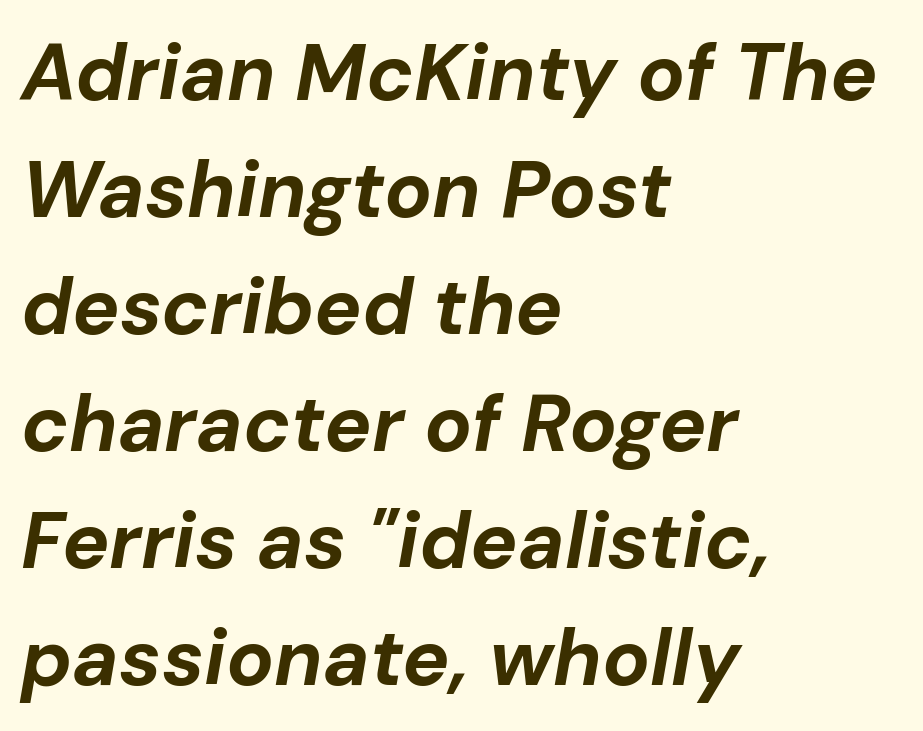
Q: Is the text bold? A: Yes.
Q: Is the text italic (slanted)? A: Yes, it leans right by about 10 degrees.
Q: Is the text underlined? A: No.
Q: How is the paragraph aligned? A: Left-aligned.
Q: Is the spacing between letters normal or unusually wide? A: Normal.
Q: Is the spacing between lines tight, normal or loose? A: Normal.
Q: Width (condensed, normal, or wide)? A: Normal.
Q: Stroke contrast? A: Low.
Q: x-height? A: Medium.
Q: Monospaced? A: No.
